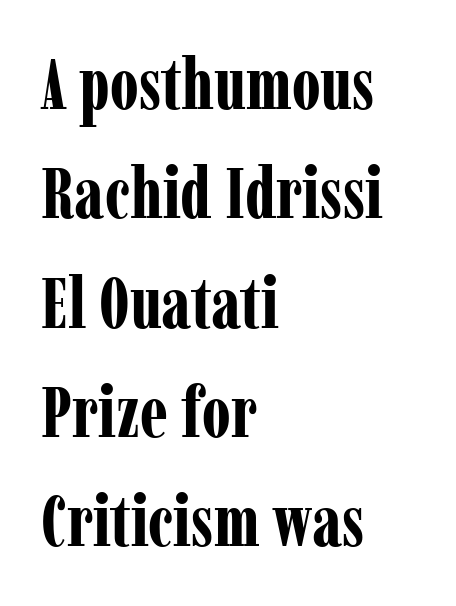
{"serif": "yes", "italic": "no", "bold": "yes", "weight": "bold", "width": "condensed", "stroke_contrast": "low", "x_height": "medium", "monospaced": "no", "underline": "no", "align": "left", "line_spacing": "normal", "line_spacing_ratio": 1.54, "letter_spacing": "normal", "letter_spacing_em": 0.0, "glyph_px": 71}
